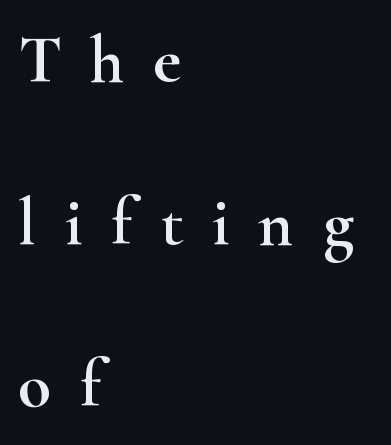
Q: Is the text italic (slanted)? A: No, it is upright.
Q: Is the typeface a serif or a sans-serif typeface? A: Serif.
Q: Is the text underlined? A: No.
Q: How is the paragraph aligned? A: Left-aligned.
Q: Is the spacing between letters normal or unusually wide? A: Unusually wide.
Q: Is the spacing between lines tight, normal or loose? A: Loose.
Q: Width (condensed, normal, or wide)? A: Wide.
Q: Stroke contrast? A: High.
Q: x-height? A: Small.
Q: Monospaced? A: No.
